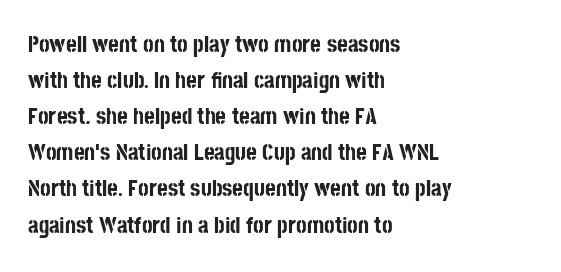
Q: Is the text bold? A: Yes.
Q: Is the text italic (slanted)? A: No, it is upright.
Q: Is the text underlined? A: No.
Q: How is the paragraph aligned? A: Left-aligned.
Q: Is the spacing between letters normal or unusually wide? A: Normal.
Q: Is the spacing between lines tight, normal or loose? A: Normal.
